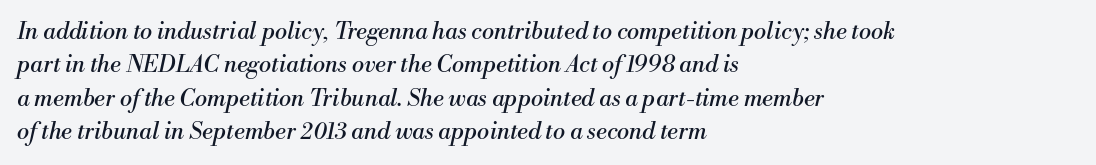
Summary of weight: not heavy and not bold. Any mark beneath the type? The region is blank. Leading: standard. If you drew a ruler down the left edge, every line would touch it. Words appear dense and cohesive because spacing is normal.
